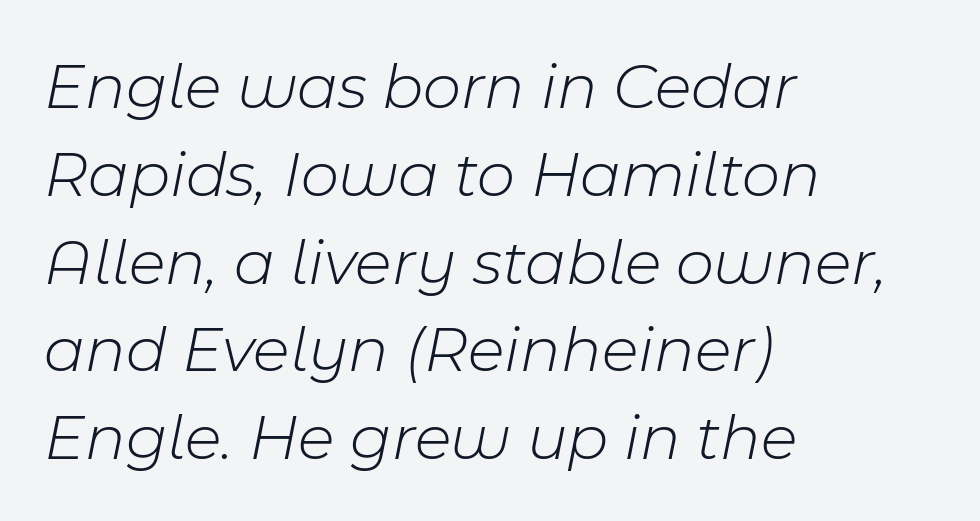
{"italic": "yes", "lean": "right", "slant_degrees": 11, "bold": "no", "weight": "light", "width": "normal", "stroke_contrast": "low", "x_height": "medium", "monospaced": "no", "underline": "no", "align": "left", "line_spacing": "normal", "line_spacing_ratio": 1.33, "letter_spacing": "normal", "letter_spacing_em": 0.0, "glyph_px": 66}
